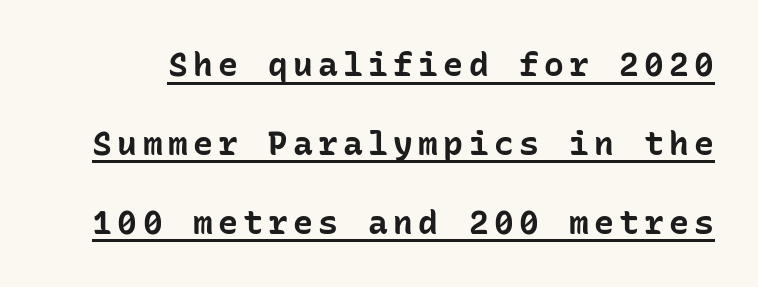
Q: Is the text bold? A: Yes.
Q: Is the text italic (slanted)? A: No, it is upright.
Q: Is the typeface a serif or a sans-serif typeface? A: Sans-serif.
Q: Is the text underlined? A: Yes.
Q: Is the spacing between lines tight, normal or loose? A: Loose.
Q: Width (condensed, normal, or wide)? A: Normal.
Q: Stroke contrast? A: Low.
Q: x-height? A: Medium.
Q: Monospaced? A: Yes.
